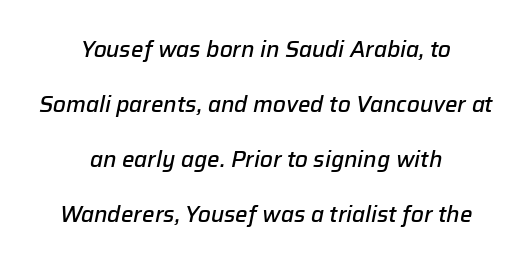
Q: Is the text bold? A: Semi-bold.
Q: Is the text italic (slanted)? A: Yes, it leans right by about 12 degrees.
Q: Is the text underlined? A: No.
Q: How is the paragraph aligned? A: Centered.
Q: Is the spacing between letters normal or unusually wide? A: Normal.
Q: Is the spacing between lines tight, normal or loose? A: Loose.
